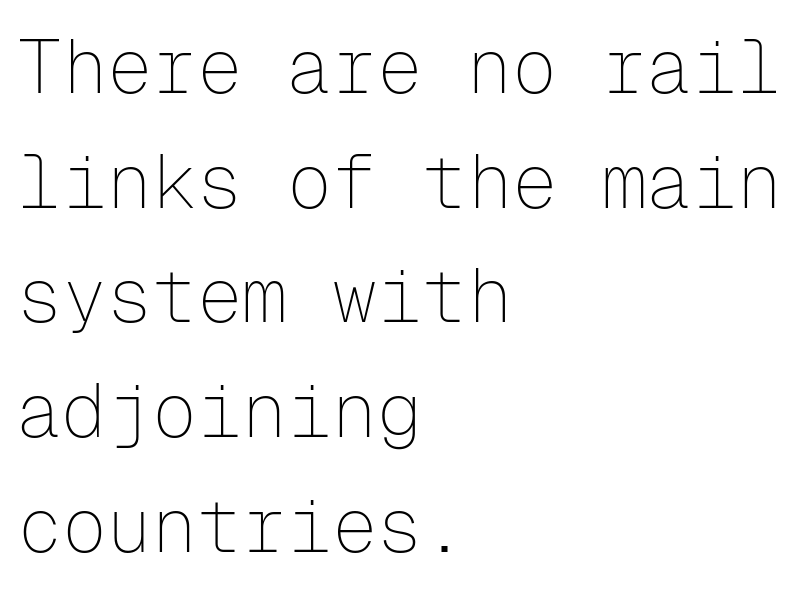
Q: Is the text bold? A: No.
Q: Is the text italic (slanted)? A: No, it is upright.
Q: Is the typeface a serif or a sans-serif typeface? A: Sans-serif.
Q: Is the text underlined? A: No.
Q: How is the paragraph aligned? A: Left-aligned.
Q: Is the spacing between letters normal or unusually wide? A: Normal.
Q: Is the spacing between lines tight, normal or loose? A: Normal.
Q: Width (condensed, normal, or wide)? A: Normal.
Q: Stroke contrast? A: Low.
Q: x-height? A: Medium.
Q: Monospaced? A: Yes.
